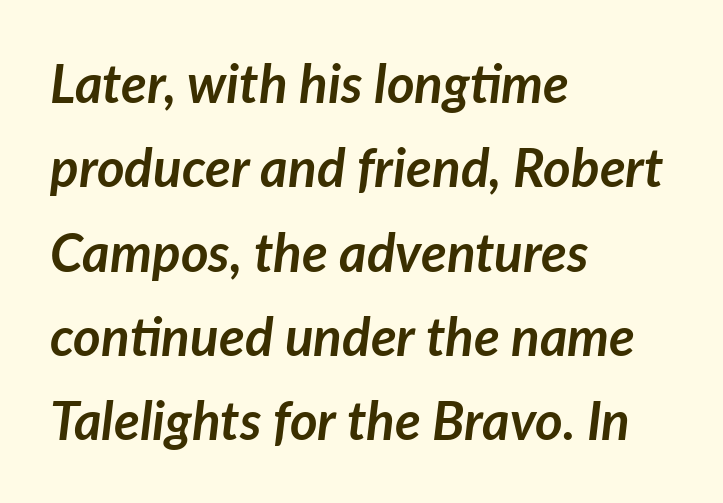
The image shows 53 px semibold type, italic (leaning right); set left-aligned, normal line spacing (1.59x), normal letter spacing, not underlined; low stroke contrast and a medium x-height.
